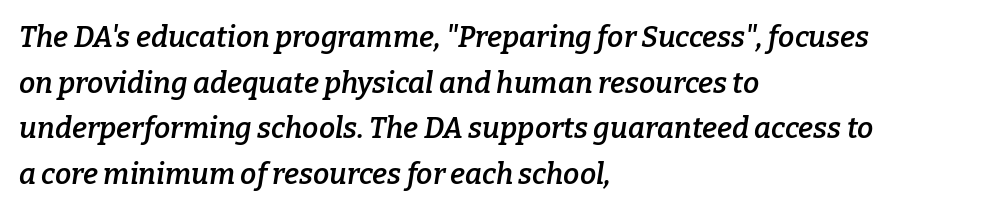
The image shows 29 px semibold serif type, italic (leaning right); set left-aligned, normal line spacing (1.57x), normal letter spacing, not underlined; low stroke contrast and a medium x-height.
